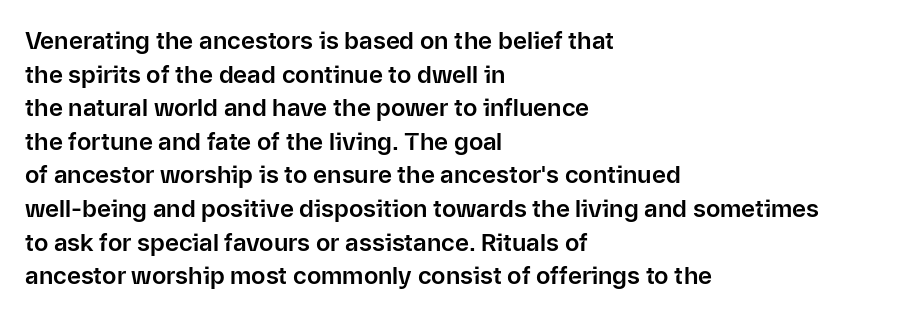
Leading matches the norm, producing a regular column. Every stem runs plumb, perpendicular to the baseline. Underline: absent. In CSS terms this would be text-align: left. Here the glyphs are tracked normally, forming tight word shapes.
